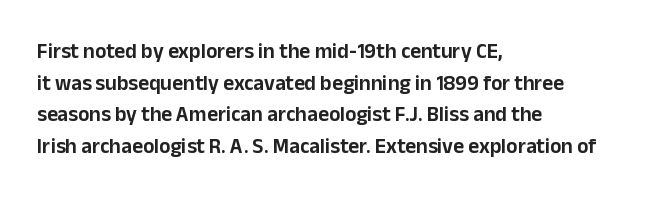
The image shows 21 px text type, upright; set left-aligned, normal line spacing (1.51x), normal letter spacing, not underlined.
